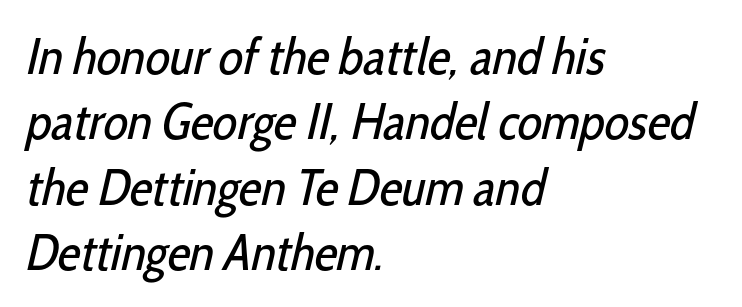
Think of a printed novel: that variable character pitch is what you see here. Is this a sans? Yes — the strokes have no serifs. The paragraph shown leans on its left margin. The passage shown stacks its lines at a standard gap.
